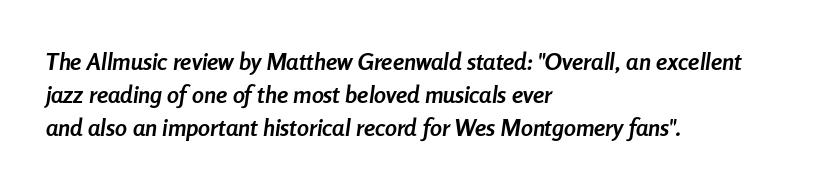
{"italic": "yes", "lean": "right", "slant_degrees": 8, "bold": "yes", "underline": "no", "align": "left", "line_spacing": "normal", "line_spacing_ratio": 1.38, "letter_spacing": "normal", "letter_spacing_em": 0.0, "glyph_px": 24}
